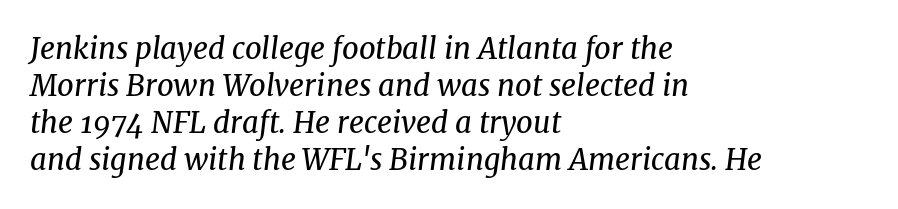
The image shows 29 px regular-weight serif type, italic (leaning right); set left-aligned, normal line spacing (1.28x), normal letter spacing, not underlined; medium stroke contrast and a medium x-height.
